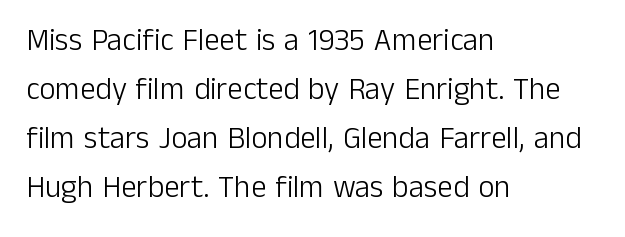
The image shows 31 px light sans-serif type, upright; set left-aligned, normal line spacing (1.58x), normal letter spacing, not underlined; low stroke contrast and a medium x-height.
